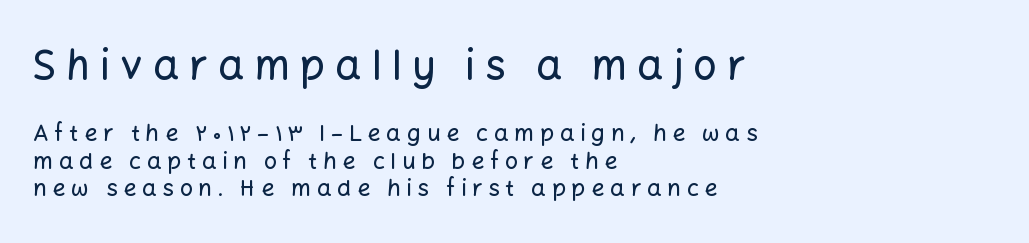
Which chunk is bigger? The first one — the top block dwarfs the bottom. The type is letterspaced generously, with wide tracking. Do the characters align in a grid? No, the font is proportional. The passage shown is not underscored anywhere.
